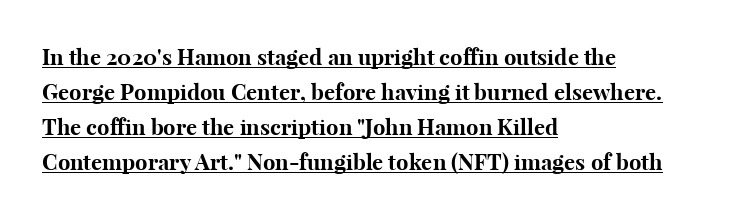
Q: Is the text bold? A: Yes.
Q: Is the text italic (slanted)? A: No, it is upright.
Q: Is the text underlined? A: Yes.
Q: How is the paragraph aligned? A: Left-aligned.
Q: Is the spacing between letters normal or unusually wide? A: Normal.
Q: Is the spacing between lines tight, normal or loose? A: Normal.
